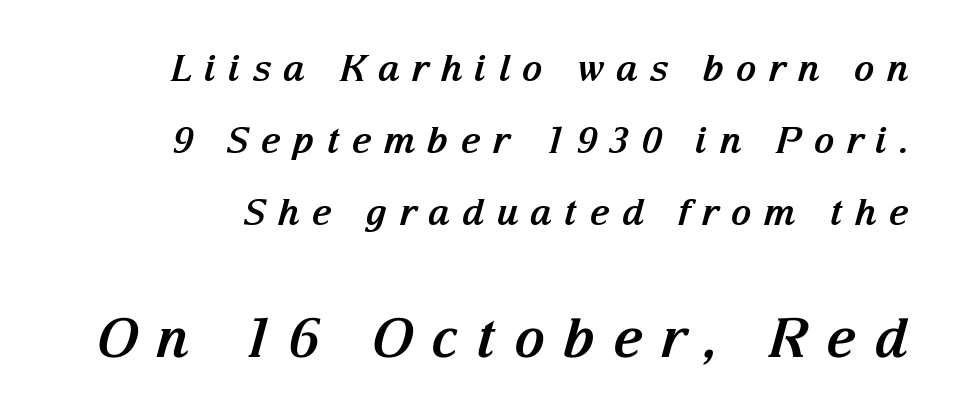
Q: Is the text bold? A: Yes.
Q: Is the text italic (slanted)? A: Yes, it leans right by about 15 degrees.
Q: Is the typeface a serif or a sans-serif typeface? A: Serif.
Q: Is the text underlined? A: No.
Q: Is the spacing between letters normal or unusually wide? A: Unusually wide.
Q: Is the spacing between lines tight, normal or loose? A: Loose.
Q: Which block of text is set in a larger size, the first (top) or the second (bottom)? A: The second (bottom) one.
Q: Width (condensed, normal, or wide)? A: Normal.
Q: Stroke contrast? A: Medium.
Q: x-height? A: Medium.
Q: Monospaced? A: No.
